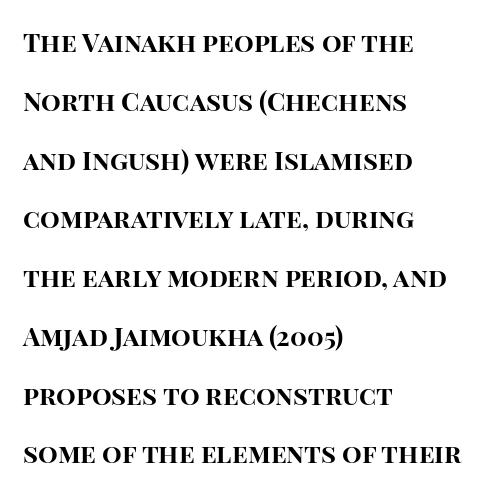
Visually the block forms a straight wall on the left and a jagged coastline on the right. Observe the ordinary spacing: letters are neighbours, not strangers. Vertical spacing — loose. These words are printed bold, with thick strokes throughout. The strip under each line holds only bare page. Does the lettering tilt? It doesn't — this is upright.
